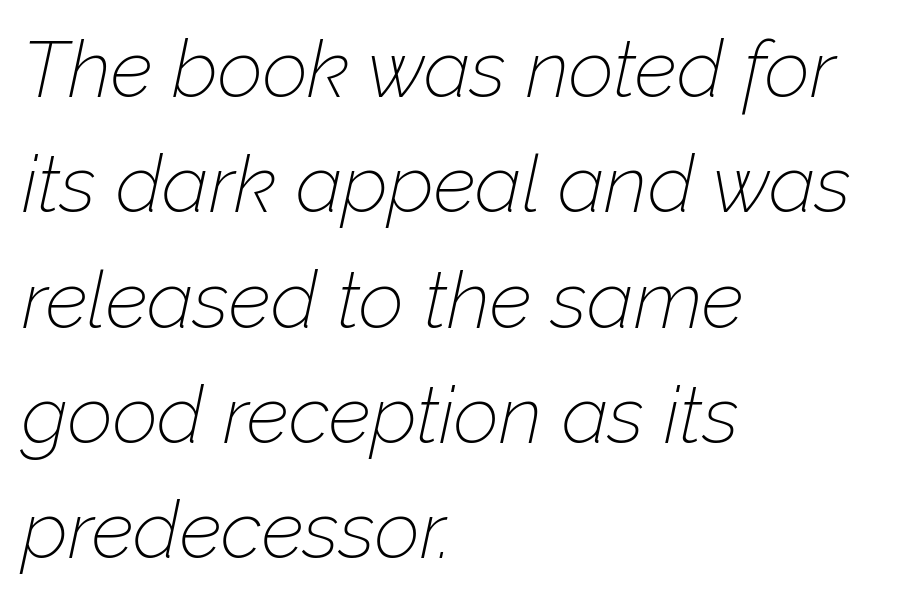
Q: Is the text bold? A: No.
Q: Is the text italic (slanted)? A: Yes, it leans right by about 12 degrees.
Q: Is the text underlined? A: No.
Q: How is the paragraph aligned? A: Left-aligned.
Q: Is the spacing between letters normal or unusually wide? A: Normal.
Q: Is the spacing between lines tight, normal or loose? A: Normal.
Q: Width (condensed, normal, or wide)? A: Normal.
Q: Stroke contrast? A: Low.
Q: x-height? A: Medium.
Q: Monospaced? A: No.
